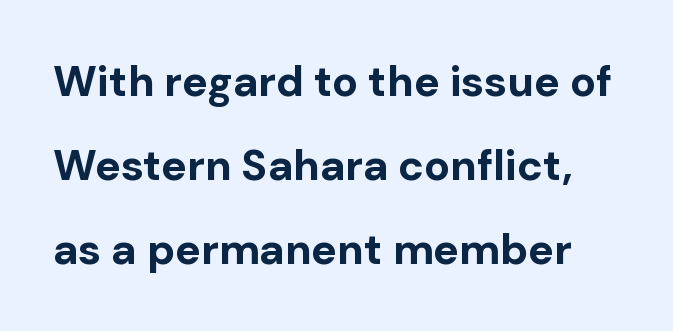
The image shows 43 px bold sans-serif type, upright; set loose line spacing (1.95x), normal letter spacing, not underlined; low stroke contrast and a medium x-height.
